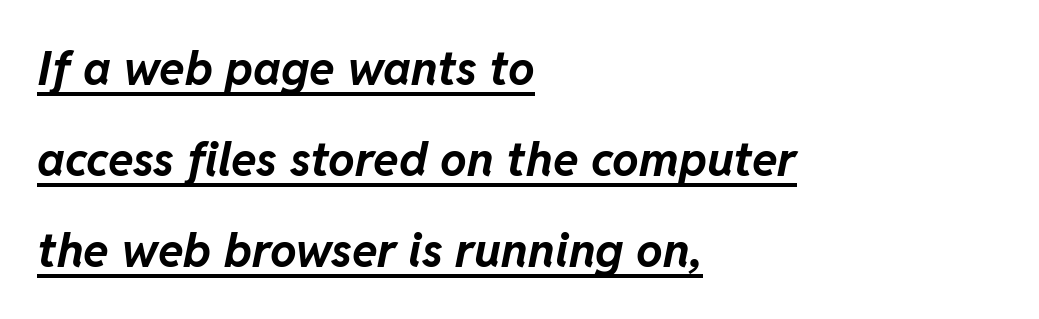
{"italic": "yes", "lean": "right", "slant_degrees": 11, "bold": "yes", "weight": "bold", "width": "normal", "stroke_contrast": "low", "x_height": "medium", "monospaced": "no", "underline": "yes", "align": "left", "line_spacing": "loose", "line_spacing_ratio": 1.94, "letter_spacing": "normal", "letter_spacing_em": 0.0, "glyph_px": 47}
